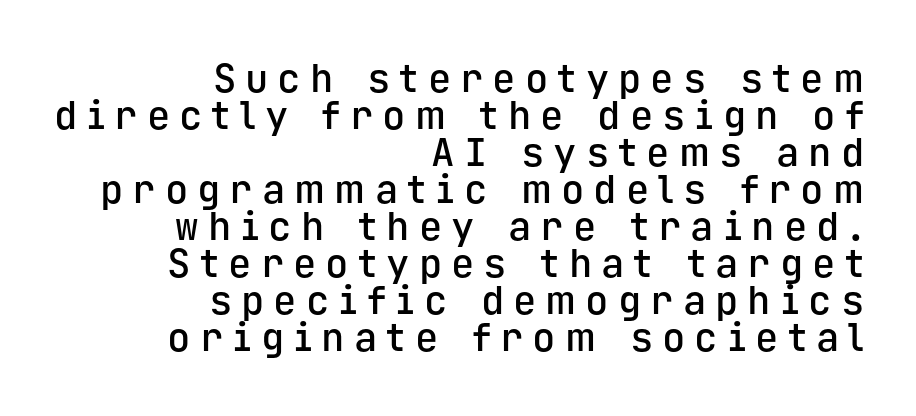
{"serif": "no", "italic": "no", "bold": "semi", "weight": "semibold", "width": "normal", "stroke_contrast": "low", "x_height": "medium", "monospaced": "yes", "underline": "no", "align": "right", "line_spacing": "tight", "line_spacing_ratio": 0.95, "letter_spacing": "wide", "letter_spacing_em": 0.23, "glyph_px": 39}
